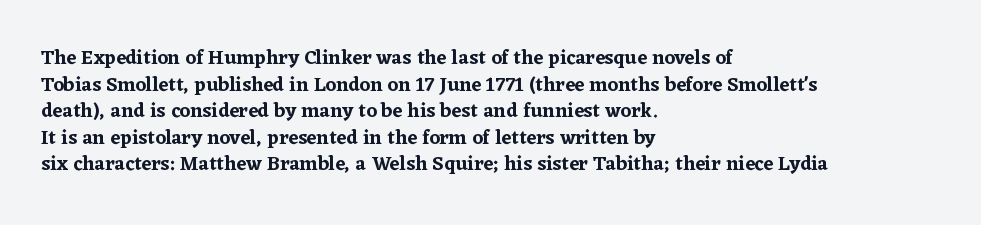
The image shows 20 px text type, upright; set left-aligned, normal line spacing (1.33x), normal letter spacing, not underlined.
